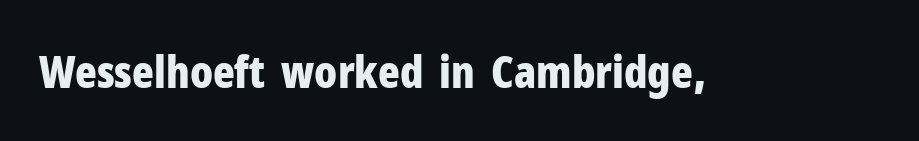
The image shows 45 px bold, condensed sans-serif type, upright; set normal letter spacing, not underlined; low stroke contrast and a medium x-height.
